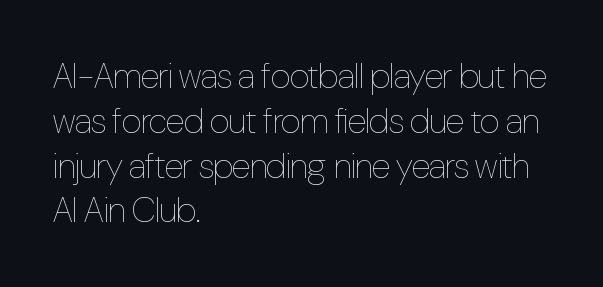
A normal amount of white space separates one row of letters from the next. Each word holds together tightly as a unit, with standard inter-letter gaps. This is the regular roman posture of the typeface. Here the designer chose a conventional face with non-uniform glyph widths.
